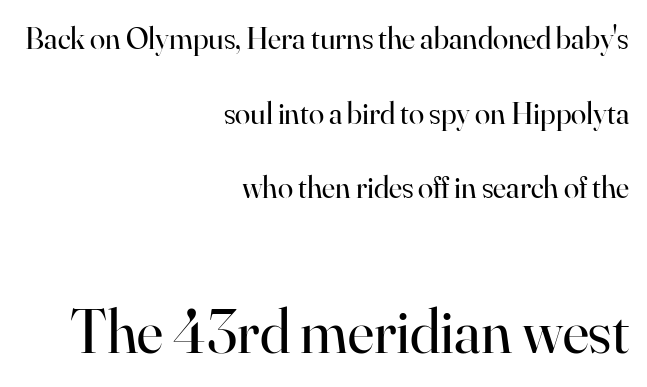
The lines are quadded right. Serif or sans? Serif — the stroke terminals have little feet. Is this a fixed-width face? No — the glyphs have proportional, varying widths. Top chunk: small. Bottom chunk: large. In terms of posture, this sample is upright. You could fit nearly another row in the gap between these rows.
